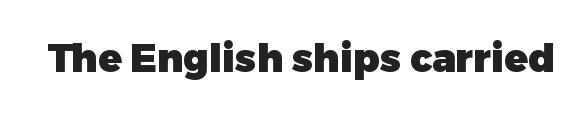
The image shows 39 px heavy sans-serif type, upright; set normal letter spacing, not underlined; low stroke contrast and a medium x-height.
